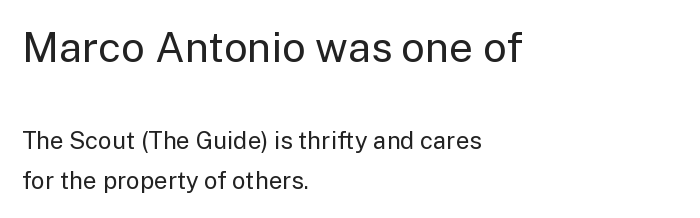
{"serif": "no", "italic": "no", "bold": "no", "weight": "regular", "width": "normal", "stroke_contrast": "low", "x_height": "medium", "monospaced": "no", "underline": "no", "align": "left", "line_spacing": "normal", "line_spacing_ratio": 1.68, "letter_spacing": "normal", "letter_spacing_em": 0.0, "larger_block": "first", "size_ratio": 1.75, "glyph_px": 42}
